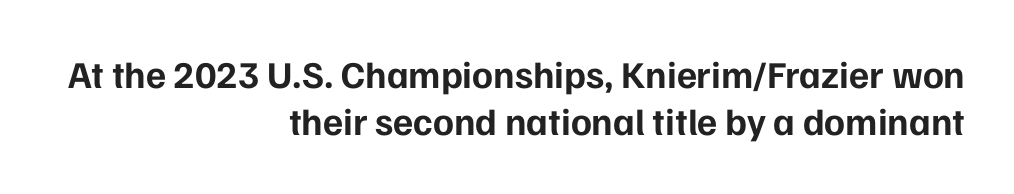
The image shows 38 px bold sans-serif type, upright; set right-aligned, normal line spacing (1.25x), normal letter spacing, not underlined; low stroke contrast and a medium x-height.
